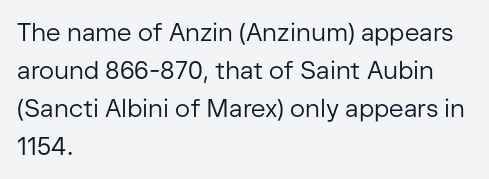
The image shows 25 px text type, upright; set left-aligned, normal line spacing (1.52x), normal letter spacing, not underlined.
